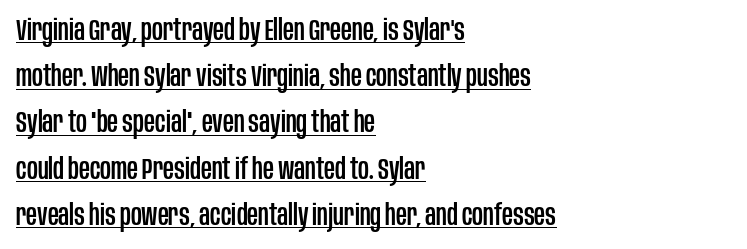
The image shows 30 px condensed sans-serif type, upright; set left-aligned, normal line spacing (1.54x), normal letter spacing, underlined; low stroke contrast and a large x-height.
